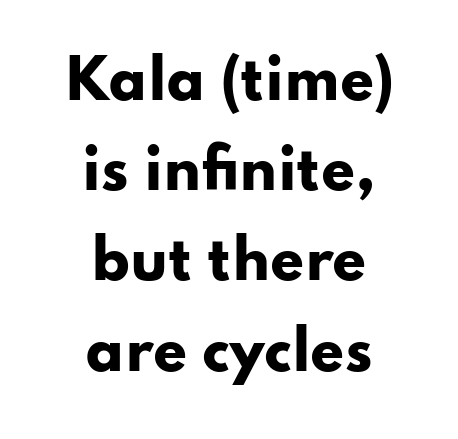
The image shows 54 px heavy, wide sans-serif type, upright; set centered, normal line spacing (1.67x), normal letter spacing, not underlined; low stroke contrast and a small x-height.
